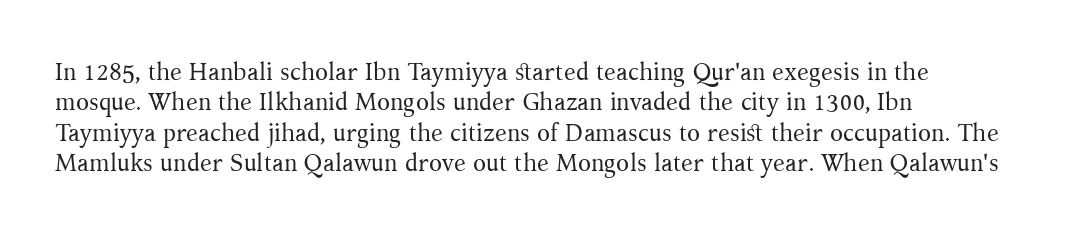
The type sits square on the baseline with zero lean. Only glyphs here, with clear space below each row. This sample is left-justified, so line endings fall wherever the words run out. Nothing unusual about the tracking: characters are spaced as the font intends. No extra ink here — the face is not bold.
